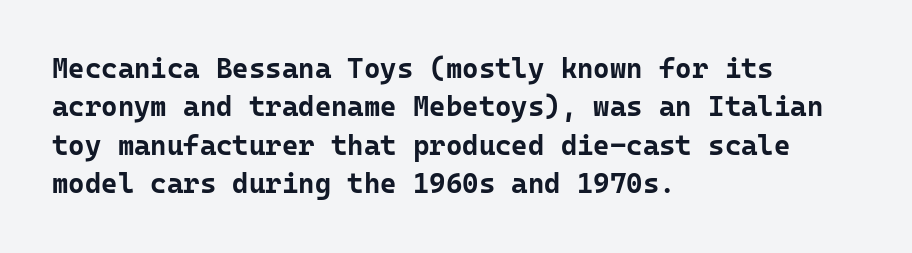
The rendering uses a bold face; every stroke is thick and dark. The rendering uses typewriter-style spacing with identical character cells. In terms of letterspacing, this is plain default setting. Horizontally, the lines are justified to the leading edge only.
